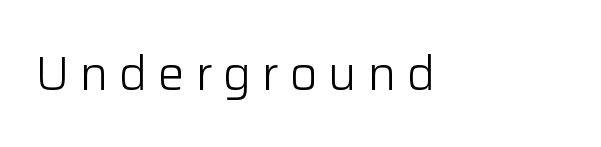
The image shows 48 px light sans-serif type, upright; set unusually wide letter spacing (+0.22 em), not underlined; low stroke contrast and a medium x-height.
